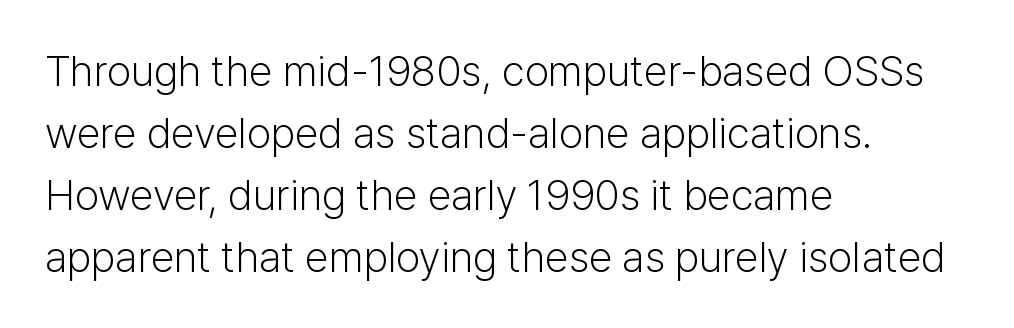
{"serif": "no", "italic": "no", "bold": "no", "weight": "light", "width": "normal", "stroke_contrast": "low", "x_height": "medium", "monospaced": "no", "underline": "no", "align": "left", "line_spacing": "normal", "line_spacing_ratio": 1.44, "letter_spacing": "normal", "letter_spacing_em": 0.0, "glyph_px": 43}
